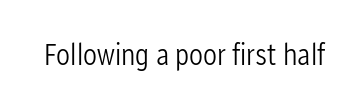
Here the designer chose a conventional face with non-uniform glyph widths. Serif or sans? Sans — the stroke terminals are bare. The lettering holds an erect, upright posture throughout. A quiet, ordinary-to-light weight characterises the typeface. The gaps between neighbouring characters are ordinary and unremarkable.
